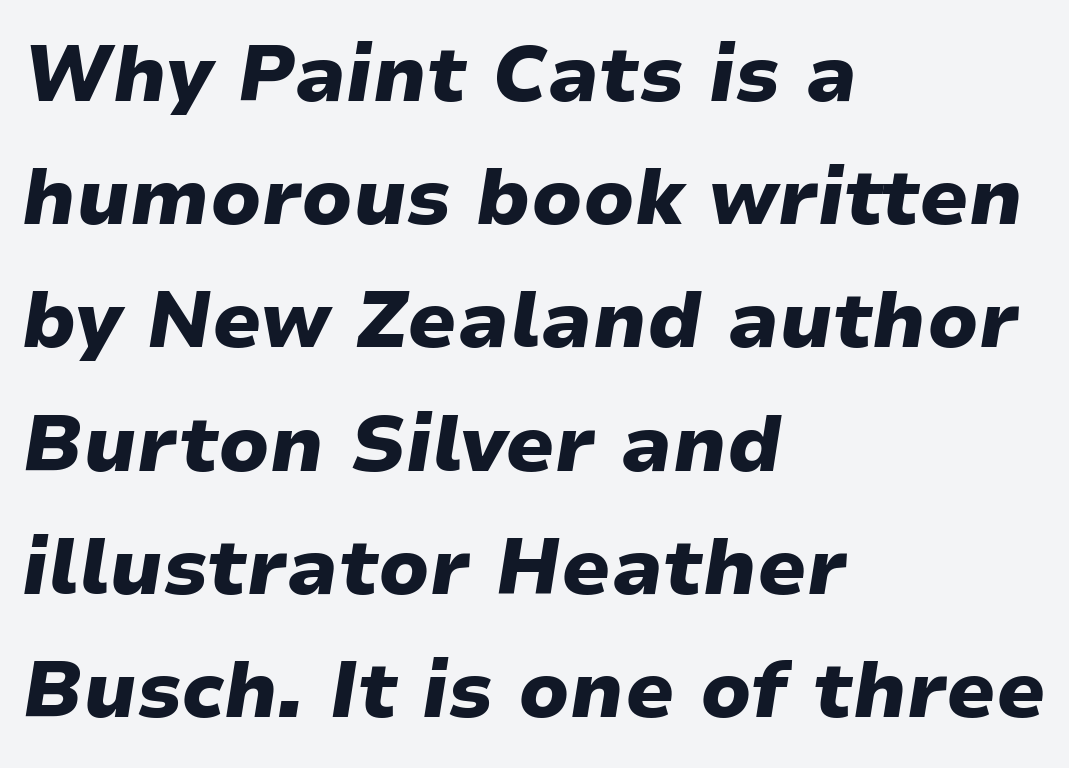
This sample uses plain, unmodified letter spacing. Character widths vary here, with narrow letters taking less room than wide ones. Rows of type keep a routine distance in the vertical direction. The face used here has the dense, thick strokes of a bold. If you drew a ruler down the left edge, every line would touch it. Descender tails drop into unmarked territory.
